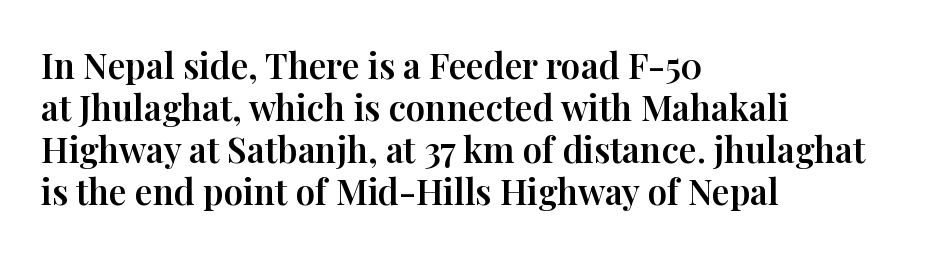
The image shows 35 px serif type, upright; set left-aligned, line spacing 1.2x, normal letter spacing, not underlined; high stroke contrast and a medium x-height.
